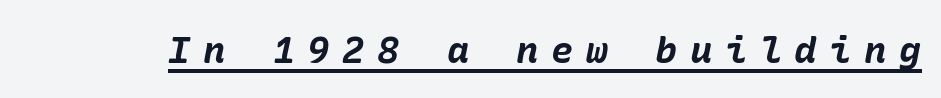
Honestly, the letter spacing is so wide it's the main thing you notice. The rendered words wear a rule along their underside. Typographic density is high because the face is bold. An italicized treatment has been applied to the whole sample.
